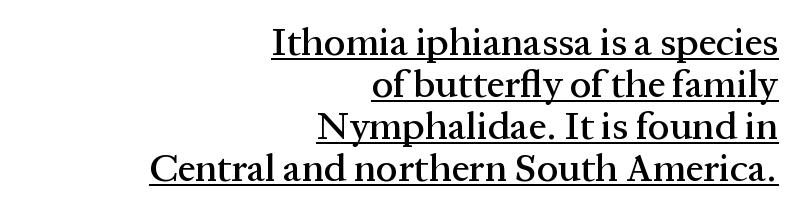
The image shows 39 px serif type, upright; set right-aligned, tight line spacing (1.08x), normal letter spacing, underlined; medium stroke contrast and a medium x-height.
